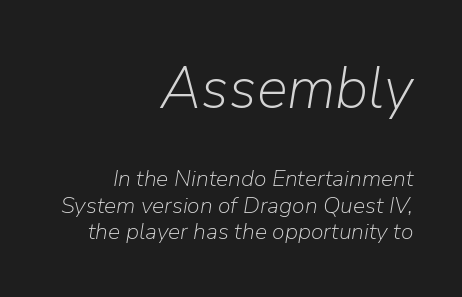
The weight would be labelled regular, book, light, or lighter still. Students, note that the glyphs here touch the page at normal intervals. Horizontal bands of white between lines are thin slivers. Is the type slanted? Yes — the strokes lean at a clear angle.
